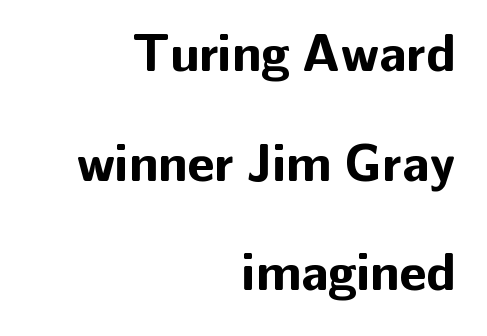
The image shows 52 px bold sans-serif type, upright; set right-aligned, loose line spacing (2.11x), normal letter spacing, not underlined; low stroke contrast and a medium x-height.
